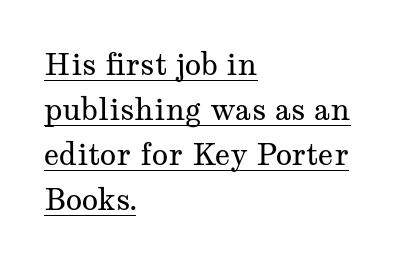
{"serif": "yes", "italic": "no", "bold": "no", "weight": "regular", "width": "wide", "stroke_contrast": "medium", "x_height": "medium", "monospaced": "no", "underline": "yes", "align": "left", "line_spacing": "normal", "line_spacing_ratio": 1.5, "letter_spacing": "normal", "letter_spacing_em": 0.0, "glyph_px": 30}
